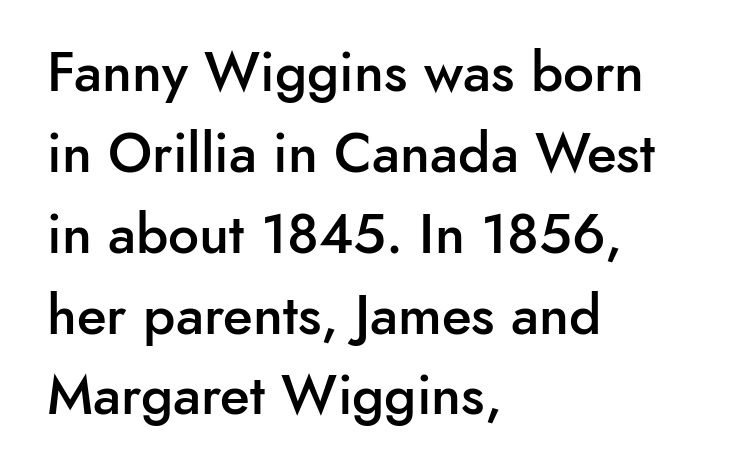
The image shows 55 px semibold sans-serif type, upright; set left-aligned, normal line spacing (1.47x), normal letter spacing, not underlined; low stroke contrast and a small x-height.
